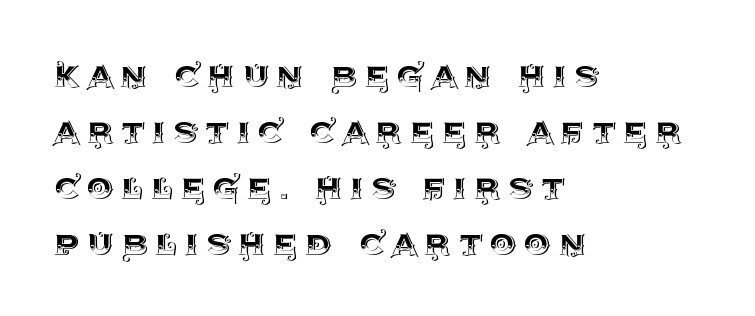
The image shows 42 px text type, upright; set left-aligned, normal line spacing (1.33x), not underlined; a large x-height.
